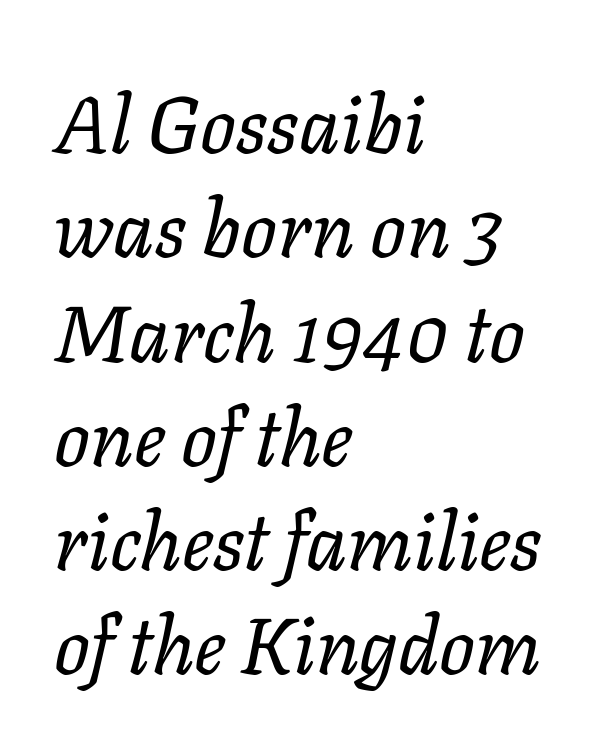
{"italic": "yes", "lean": "right", "slant_degrees": 11, "bold": "no", "weight": "regular", "width": "normal", "stroke_contrast": "low", "x_height": "medium", "monospaced": "no", "underline": "no", "align": "left", "line_spacing": "normal", "line_spacing_ratio": 1.32, "letter_spacing": "normal", "letter_spacing_em": 0.0, "glyph_px": 79}
